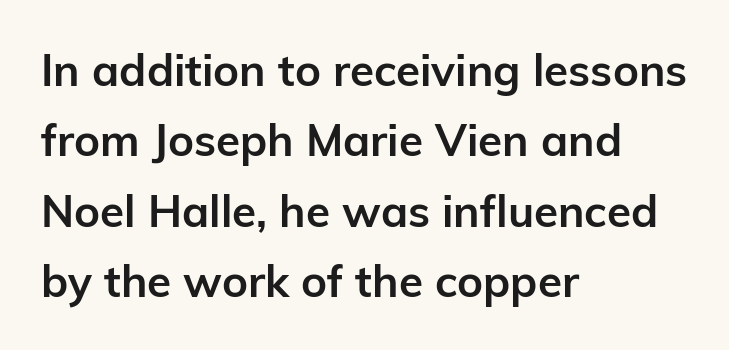
{"serif": "no", "italic": "no", "bold": "yes", "weight": "semibold", "width": "normal", "stroke_contrast": "low", "x_height": "medium", "monospaced": "no", "underline": "no", "align": "left", "line_spacing": "normal", "line_spacing_ratio": 1.6, "letter_spacing": "normal", "letter_spacing_em": 0.0, "glyph_px": 44}
